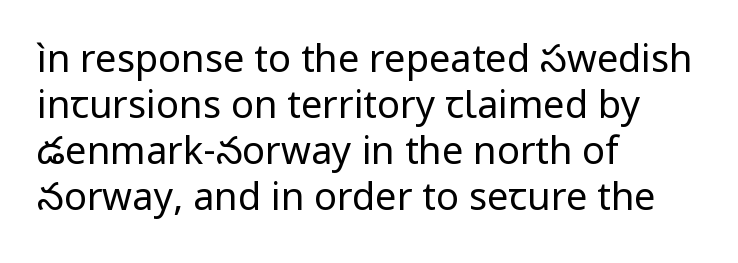
Is this a fixed-width face? No — the glyphs have proportional, varying widths. This sample is left-justified, so line endings fall wherever the words run out. Designer's note — italics off, roman on. A clean baseline with only descenders dipping below it. Compared with typical body copy, the letter spacing here is the same.
